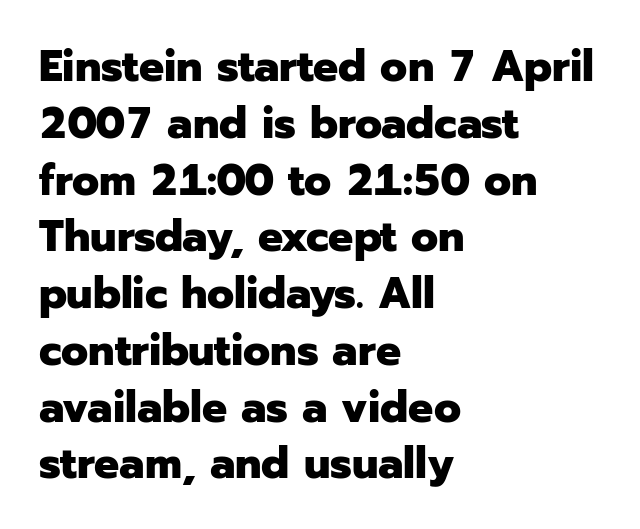
The image shows 44 px heavy sans-serif type, upright; set left-aligned, normal line spacing (1.29x), normal letter spacing, not underlined; low stroke contrast and a medium x-height.
